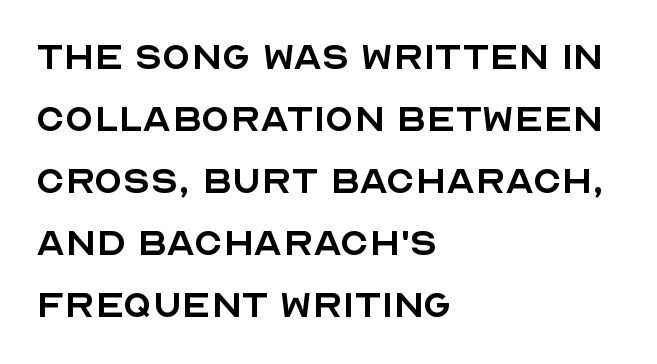
{"serif": "no", "italic": "no", "bold": "no", "weight": "regular", "width": "normal", "x_height": "large", "monospaced": "no", "underline": "no", "align": "left", "line_spacing": "normal", "line_spacing_ratio": 1.32, "letter_spacing": "normal", "letter_spacing_em": 0.0, "glyph_px": 47}
